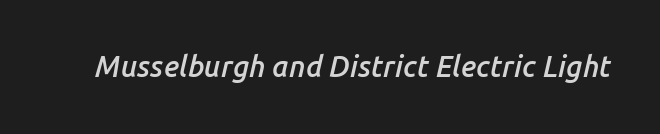
Q: Is the text bold? A: Semi-bold.
Q: Is the text italic (slanted)? A: Yes, it leans right by about 14 degrees.
Q: Is the text underlined? A: No.
Q: Is the spacing between letters normal or unusually wide? A: Normal.
Q: Width (condensed, normal, or wide)? A: Normal.
Q: Stroke contrast? A: Low.
Q: x-height? A: Medium.
Q: Monospaced? A: No.
